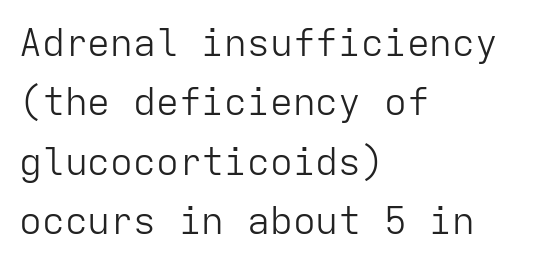
The image shows 38 px light sans-serif type, upright, monospaced; set left-aligned, normal line spacing (1.56x), normal letter spacing, not underlined; low stroke contrast and a medium x-height.
